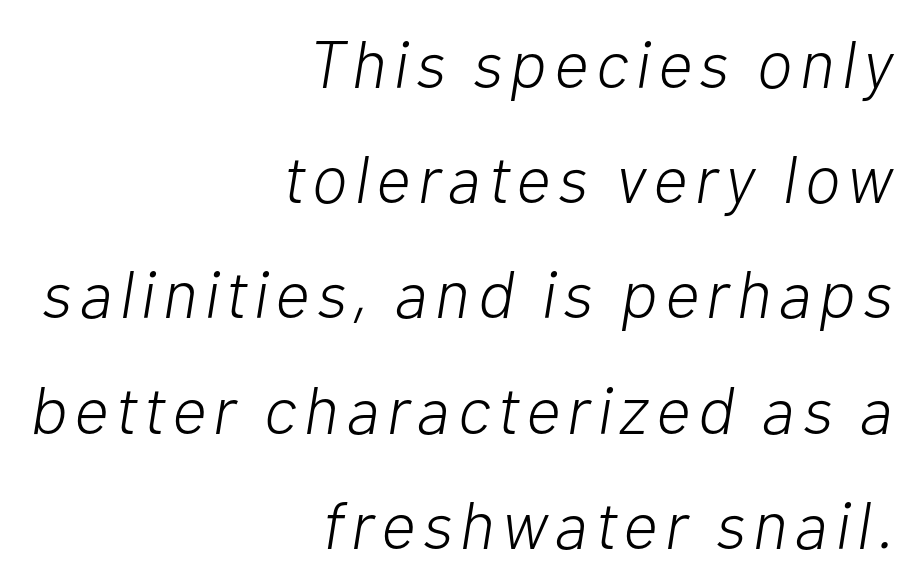
{"italic": "yes", "lean": "right", "slant_degrees": 10, "bold": "no", "weight": "light", "width": "normal", "stroke_contrast": "low", "x_height": "medium", "monospaced": "no", "underline": "no", "align": "right", "line_spacing_ratio": 1.72, "glyph_px": 67}
